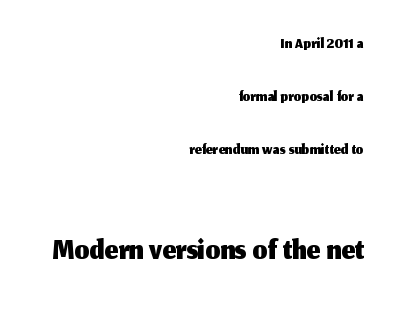
Q: Is the text italic (slanted)? A: No, it is upright.
Q: Is the typeface a serif or a sans-serif typeface? A: Sans-serif.
Q: Is the text underlined? A: No.
Q: How is the paragraph aligned? A: Right-aligned.
Q: Is the spacing between letters normal or unusually wide? A: Normal.
Q: Is the spacing between lines tight, normal or loose? A: Loose.
Q: Which block of text is set in a larger size, the first (top) or the second (bottom)? A: The second (bottom) one.
Q: Width (condensed, normal, or wide)? A: Normal.
Q: Stroke contrast? A: Medium.
Q: x-height? A: Medium.
Q: Monospaced? A: No.
